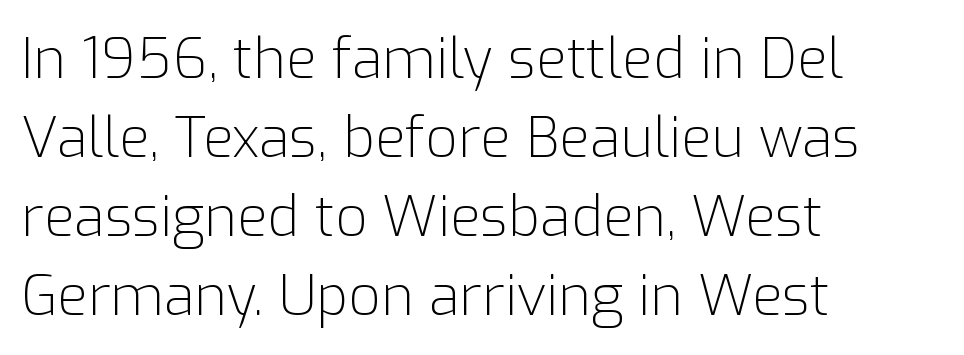
Q: Is the text bold? A: No.
Q: Is the text italic (slanted)? A: No, it is upright.
Q: Is the typeface a serif or a sans-serif typeface? A: Sans-serif.
Q: Is the text underlined? A: No.
Q: How is the paragraph aligned? A: Left-aligned.
Q: Is the spacing between letters normal or unusually wide? A: Normal.
Q: Is the spacing between lines tight, normal or loose? A: Normal.
Q: Width (condensed, normal, or wide)? A: Normal.
Q: Stroke contrast? A: Low.
Q: x-height? A: Medium.
Q: Monospaced? A: No.
